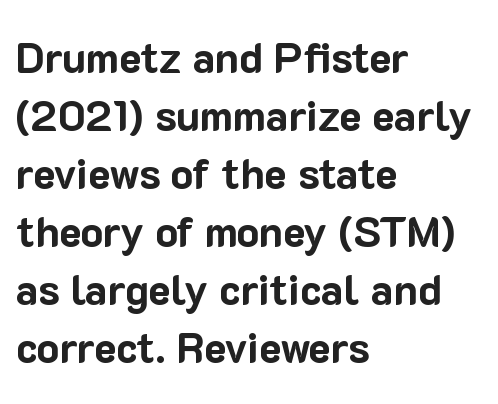
The strip under each line holds only bare page. Is there much room between lines? A standard amount, neither cramped nor airy. The specimen reads as upright at a glance. Caption: standard tracking, unaltered. Compared with a centered layout, this one pins lines to the left instead. The strokes are fattened all the way to bold.
